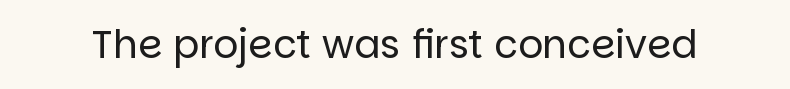
The horizontal fit of the characters is conventional and even. You can tell from the bare stems that sans-serif type was used. The face used here is proportionally spaced, like ordinary book or web type. Has an underline been added? It has not. The font sits on the lighter half of the weight spectrum, regular included.
